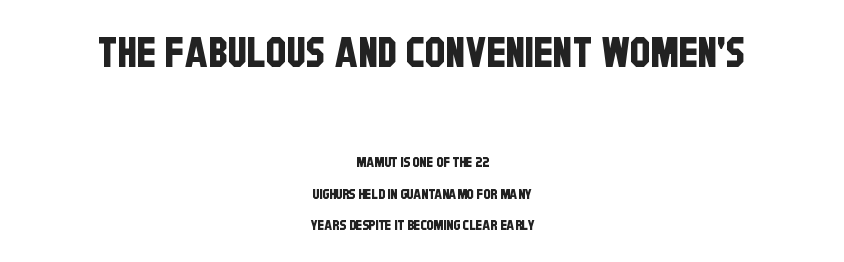
This is sans-serif lettering, the kind often seen on screens and signage. Does the copy run flush right? No — it is centered line by line. The strip under each line holds only bare page. The letters sit at their default tracking, neither squeezed nor spread.
